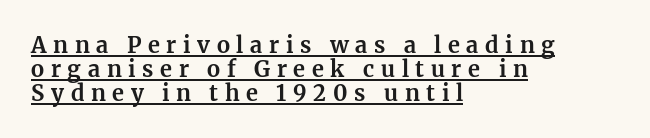
{"italic": "no", "bold": "yes", "underline": "yes", "align": "left", "line_spacing": "tight", "line_spacing_ratio": 1.08, "letter_spacing": "wide", "letter_spacing_em": 0.3, "glyph_px": 22}
